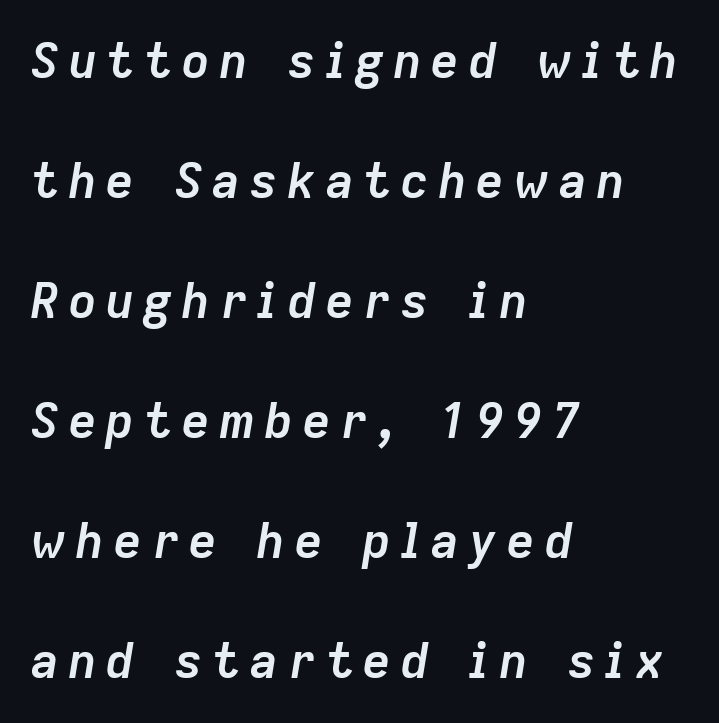
The image shows 49 px semibold type, italic (leaning right); set left-aligned, loose line spacing (2.45x), not underlined; low stroke contrast and a medium x-height.
